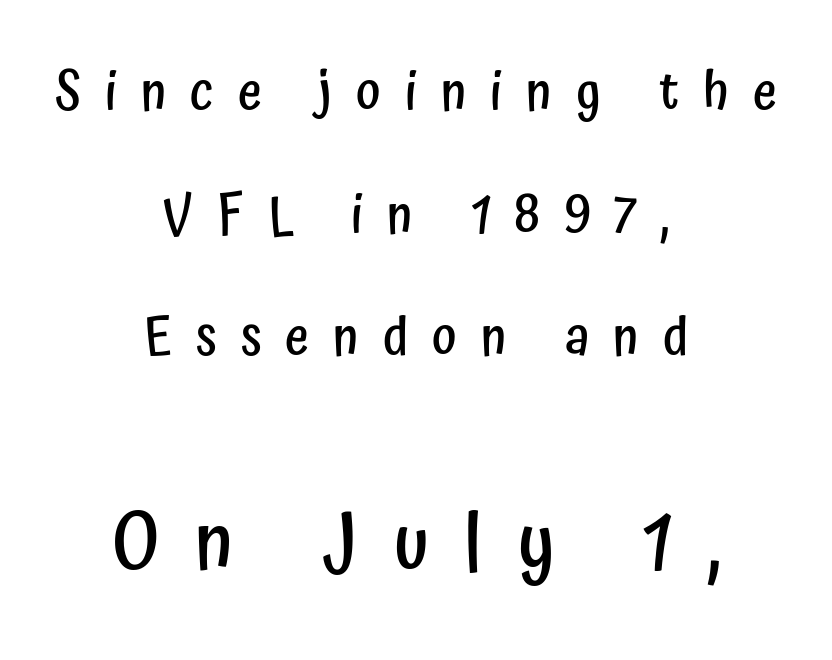
Q: Is the text bold? A: Semi-bold.
Q: Is the text italic (slanted)? A: No, it is upright.
Q: Is the typeface a serif or a sans-serif typeface? A: Sans-serif.
Q: Is the text underlined? A: No.
Q: How is the paragraph aligned? A: Centered.
Q: Is the spacing between letters normal or unusually wide? A: Unusually wide.
Q: Is the spacing between lines tight, normal or loose? A: Loose.
Q: Which block of text is set in a larger size, the first (top) or the second (bottom)? A: The second (bottom) one.
Q: Width (condensed, normal, or wide)? A: Condensed.
Q: Stroke contrast? A: Low.
Q: x-height? A: Medium.
Q: Monospaced? A: No.
